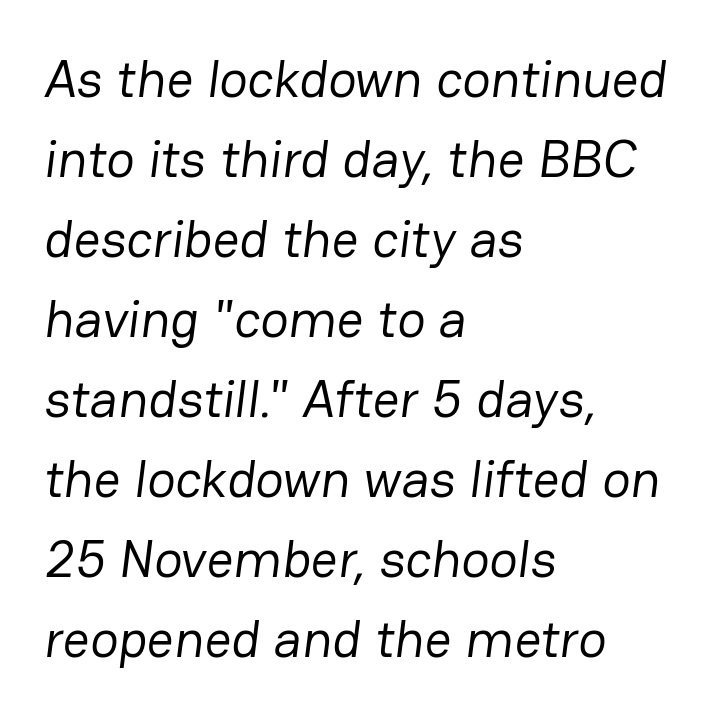
Q: Is the text bold? A: No.
Q: Is the typeface a serif or a sans-serif typeface? A: Sans-serif.
Q: Is the text underlined? A: No.
Q: How is the paragraph aligned? A: Left-aligned.
Q: Is the spacing between letters normal or unusually wide? A: Normal.
Q: Is the spacing between lines tight, normal or loose? A: Normal.
Q: Width (condensed, normal, or wide)? A: Normal.
Q: Stroke contrast? A: Low.
Q: x-height? A: Medium.
Q: Monospaced? A: No.
